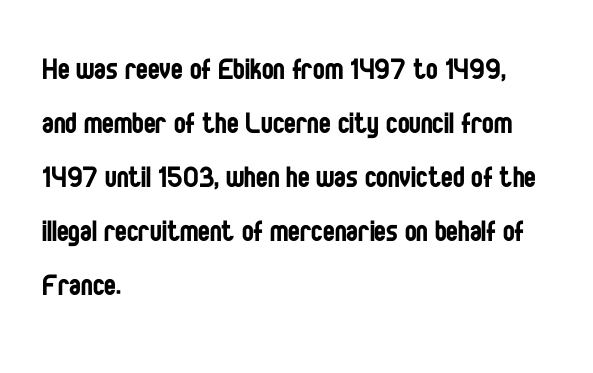
The image shows 35 px regular-weight, condensed sans-serif type, upright; set left-aligned, normal line spacing (1.54x), normal letter spacing, not underlined; low stroke contrast and a large x-height.
